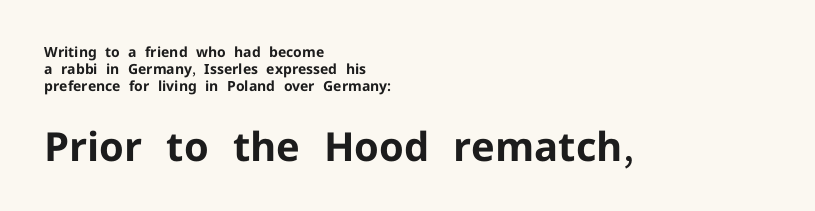
Do the characters align in a grid? No, the font is proportional. The letters are bold, with thick, heavy strokes. The letters carry no serifs — their stems end cleanly without finishing strokes. The designer gave the closing block more size than the opening block.
